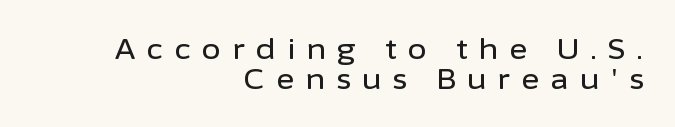
{"serif": "no", "italic": "no", "width": "normal", "stroke_contrast": "low", "x_height": "medium", "monospaced": "no", "underline": "no", "align": "right", "line_spacing": "tight", "line_spacing_ratio": 1.07, "letter_spacing": "wide", "letter_spacing_em": 0.4, "glyph_px": 28}
